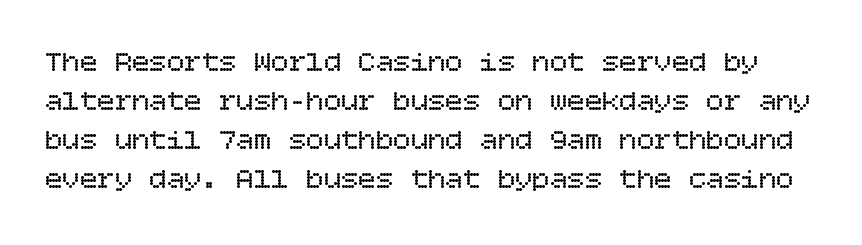
{"italic": "no", "bold": "no", "weight": "regular", "width": "normal", "stroke_contrast": "low", "x_height": "large", "underline": "no", "line_spacing": "normal", "line_spacing_ratio": 1.34, "letter_spacing": "normal", "letter_spacing_em": 0.0, "glyph_px": 29}
